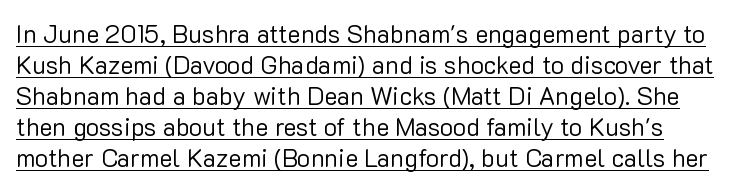
Q: Is the text bold? A: No.
Q: Is the text italic (slanted)? A: No, it is upright.
Q: Is the text underlined? A: Yes.
Q: Is the spacing between letters normal or unusually wide? A: Normal.
